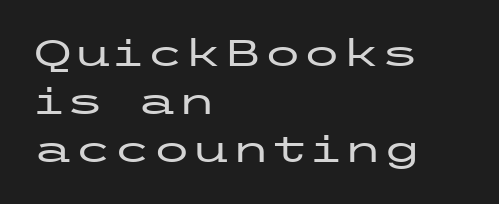
Q: Is the text italic (slanted)? A: No, it is upright.
Q: Is the typeface a serif or a sans-serif typeface? A: Sans-serif.
Q: Is the text underlined? A: No.
Q: How is the paragraph aligned? A: Left-aligned.
Q: Is the spacing between letters normal or unusually wide? A: Normal.
Q: Is the spacing between lines tight, normal or loose? A: Normal.
Q: Width (condensed, normal, or wide)? A: Wide.
Q: Stroke contrast? A: Low.
Q: x-height? A: Medium.
